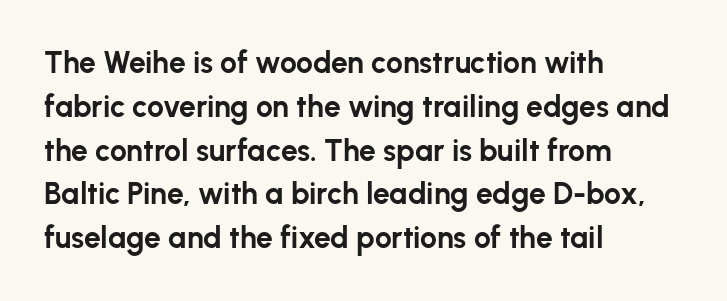
{"serif": "no", "italic": "no", "bold": "yes", "weight": "bold", "width": "normal", "stroke_contrast": "low", "x_height": "medium", "monospaced": "no", "underline": "no", "align": "left", "line_spacing": "normal", "line_spacing_ratio": 1.46, "letter_spacing": "normal", "letter_spacing_em": 0.0, "glyph_px": 30}
